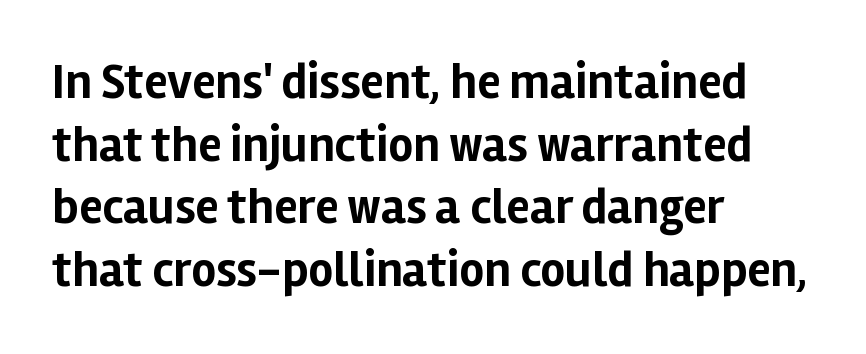
{"serif": "no", "italic": "no", "bold": "yes", "weight": "bold", "width": "normal", "stroke_contrast": "low", "x_height": "medium", "monospaced": "no", "underline": "no", "align": "left", "line_spacing": "normal", "line_spacing_ratio": 1.28, "letter_spacing": "normal", "letter_spacing_em": 0.0, "glyph_px": 49}
